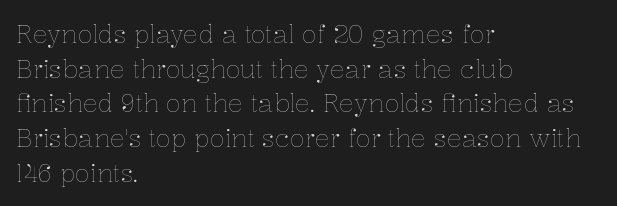
{"italic": "no", "bold": "no", "underline": "no", "align": "left", "line_spacing": "normal", "line_spacing_ratio": 1.39, "letter_spacing": "normal", "letter_spacing_em": 0.0, "glyph_px": 25}
